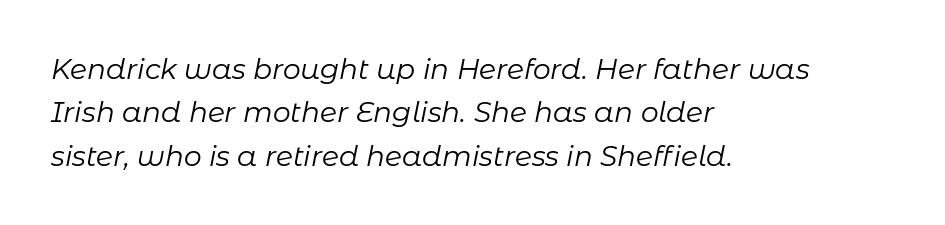
The image shows 28 px regular-weight type, italic (leaning right); set left-aligned, normal line spacing (1.55x), normal letter spacing, not underlined; low stroke contrast and a medium x-height.
